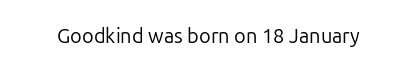
Q: Is the text bold? A: No.
Q: Is the text italic (slanted)? A: No, it is upright.
Q: Is the text underlined? A: No.
Q: Is the spacing between letters normal or unusually wide? A: Normal.
